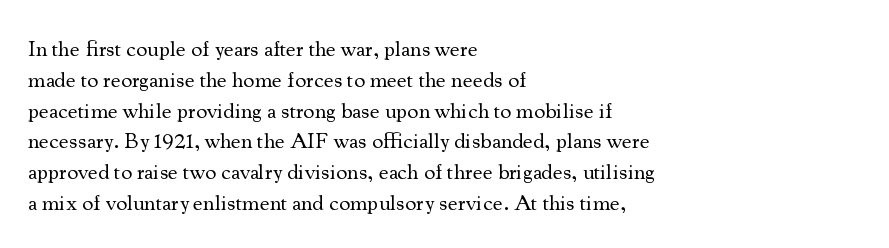
The image shows 22 px text type, upright; set left-aligned, normal line spacing (1.4x), normal letter spacing, not underlined.
